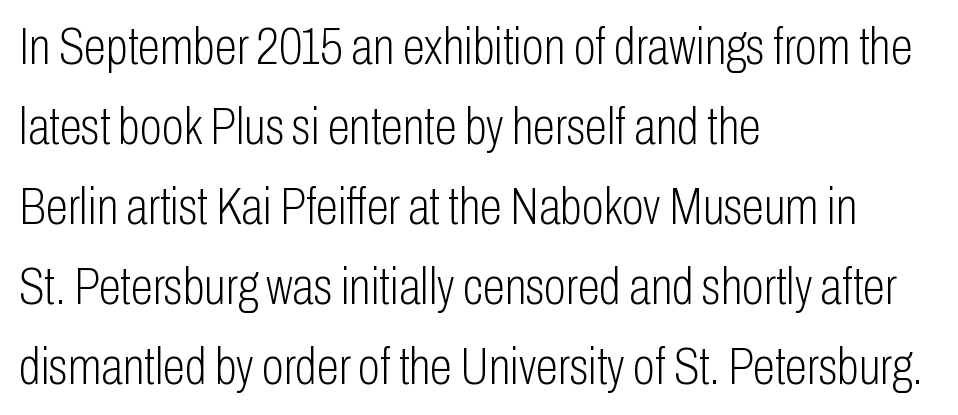
The image shows 51 px light, condensed sans-serif type, upright; set left-aligned, normal line spacing (1.57x), normal letter spacing, not underlined; low stroke contrast and a medium x-height.
